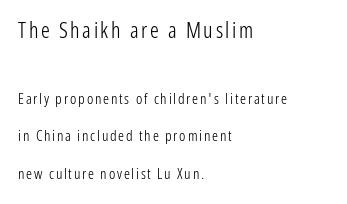
A typesetter would call this leading open, well beyond the default. Stroke thickness stays within the range of a standard reading face or lighter. The font's upright variant was chosen for this text. The rendering anchors every line to the left-hand side. Scale decreases going downward across the two blocks.
